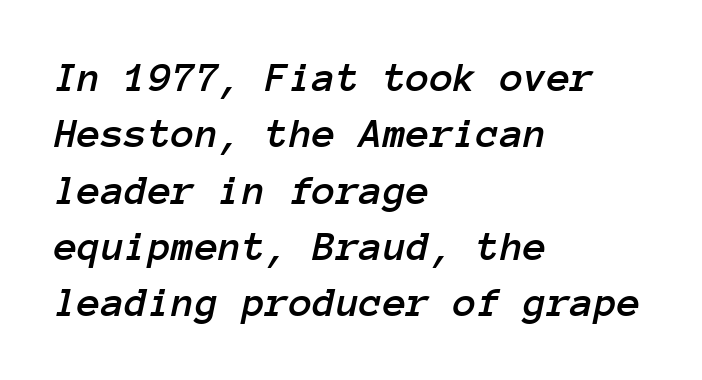
Compared with a centered layout, this one pins lines to the left instead. Nothing unusual about the tracking: characters are spaced as the font intends. Here the designer chose a console-style face with uniform glyph widths. One glance says typical: line gaps are just what's usual. This is oblique type, the kind used for emphasis or titles. Underline: absent.
